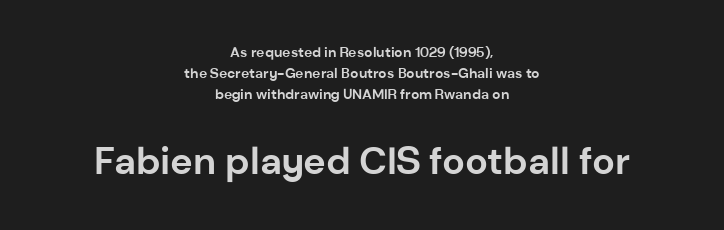
{"serif": "no", "italic": "no", "bold": "yes", "weight": "bold", "width": "normal", "stroke_contrast": "low", "x_height": "medium", "monospaced": "no", "underline": "no", "align": "center", "line_spacing": "normal", "line_spacing_ratio": 1.5, "letter_spacing": "normal", "letter_spacing_em": 0.0, "larger_block": "second", "size_ratio": 2.71, "glyph_px": 38}
